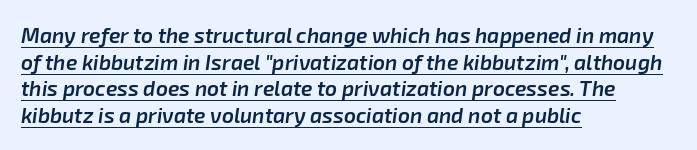
The image shows 21 px text type, italic (leaning right); set left-aligned, normal line spacing (1.27x), normal letter spacing, underlined.
